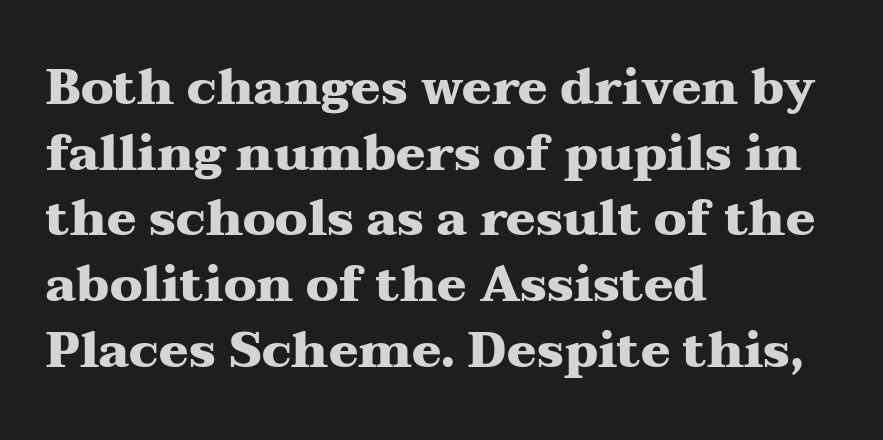
Q: Is the text bold? A: Yes.
Q: Is the text italic (slanted)? A: No, it is upright.
Q: Is the typeface a serif or a sans-serif typeface? A: Serif.
Q: Is the text underlined? A: No.
Q: How is the paragraph aligned? A: Left-aligned.
Q: Is the spacing between letters normal or unusually wide? A: Normal.
Q: Is the spacing between lines tight, normal or loose? A: Normal.
Q: Width (condensed, normal, or wide)? A: Wide.
Q: Stroke contrast? A: Medium.
Q: x-height? A: Medium.
Q: Monospaced? A: No.
